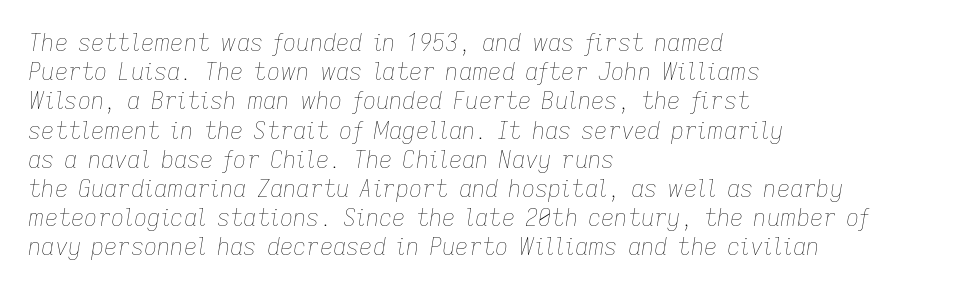
Q: Is the text bold? A: No.
Q: Is the text italic (slanted)? A: Yes, it leans right by about 9 degrees.
Q: Is the text underlined? A: No.
Q: How is the paragraph aligned? A: Left-aligned.
Q: Is the spacing between letters normal or unusually wide? A: Normal.
Q: Is the spacing between lines tight, normal or loose? A: Normal.
